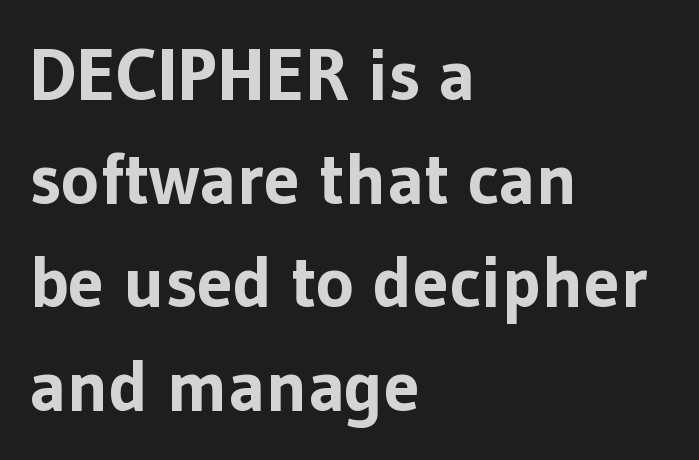
Q: Is the text bold? A: Yes.
Q: Is the text italic (slanted)? A: No, it is upright.
Q: Is the typeface a serif or a sans-serif typeface? A: Sans-serif.
Q: Is the text underlined? A: No.
Q: How is the paragraph aligned? A: Left-aligned.
Q: Is the spacing between letters normal or unusually wide? A: Normal.
Q: Is the spacing between lines tight, normal or loose? A: Normal.
Q: Width (condensed, normal, or wide)? A: Normal.
Q: Stroke contrast? A: Low.
Q: x-height? A: Medium.
Q: Monospaced? A: No.
